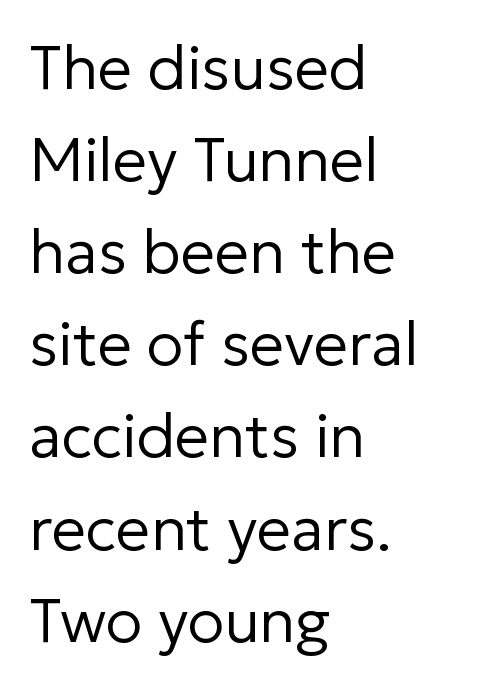
{"serif": "no", "italic": "no", "bold": "no", "weight": "regular", "width": "normal", "stroke_contrast": "low", "x_height": "medium", "monospaced": "no", "underline": "no", "align": "left", "line_spacing": "normal", "line_spacing_ratio": 1.51, "letter_spacing": "normal", "letter_spacing_em": 0.0, "glyph_px": 61}
